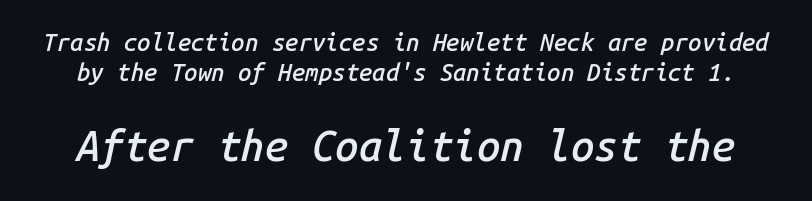
The image shows 42 px semibold type, italic (leaning right), monospaced; set line spacing 1.24x, normal letter spacing, not underlined; the second (bottom) block is 1.75x larger; low stroke contrast and a medium x-height.
